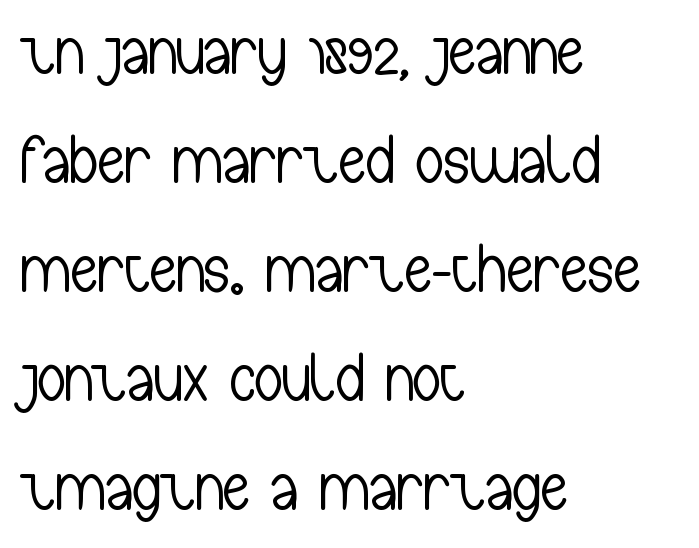
When letters stand straight like this, we call the style roman or upright. If you drew a ruler down the left edge, every line would touch it. The gap between lines stays unmarked. Is this a fixed-width face? No — the glyphs have proportional, varying widths. This block has exactly the height ordinary leading produces.
